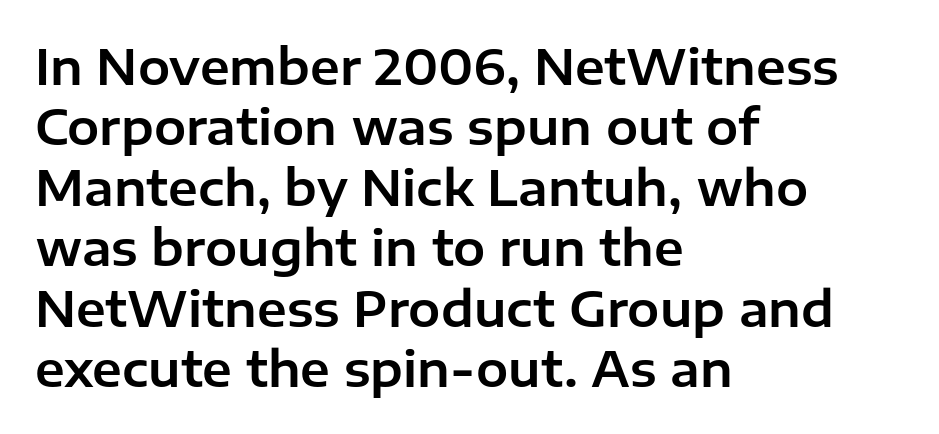
{"serif": "no", "italic": "no", "width": "normal", "stroke_contrast": "low", "x_height": "medium", "monospaced": "no", "underline": "no", "align": "left", "line_spacing": "normal", "line_spacing_ratio": 1.26, "letter_spacing": "normal", "letter_spacing_em": 0.0, "glyph_px": 48}
